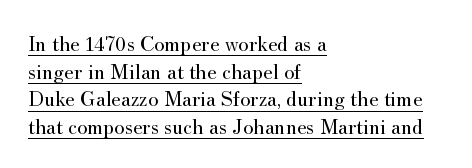
Notice how the passage keeps a crisp vertical edge on the left only. Rendered with straight, roman letterforms. Students, observe the line beneath the letters — that is underlining. In terms of leading, this rendering sits right in the middle. Stroke mass is kept to a normal reading level or below.
